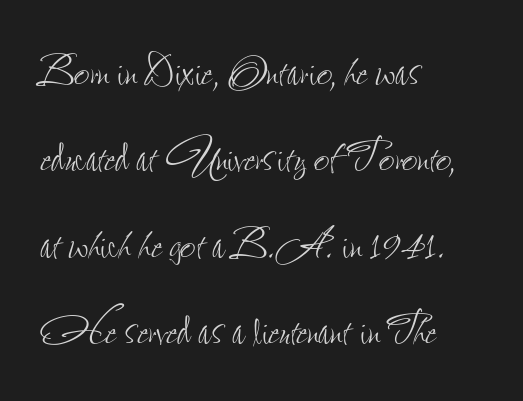
Q: Is the text bold? A: No.
Q: Is the text italic (slanted)? A: Yes.
Q: Is the text underlined? A: No.
Q: How is the paragraph aligned? A: Left-aligned.
Q: Is the spacing between letters normal or unusually wide? A: Normal.
Q: Is the spacing between lines tight, normal or loose? A: Normal.
Q: Width (condensed, normal, or wide)? A: Condensed.
Q: Stroke contrast? A: Low.
Q: x-height? A: Small.
Q: Monospaced? A: No.
